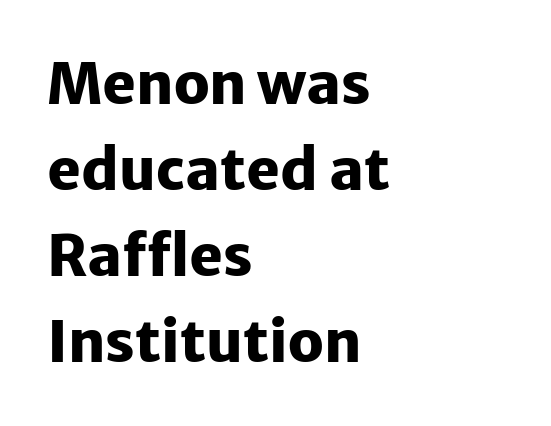
Leading matches the norm, producing a regular column. Plain, unruled lines of type. A roman cut, with each character standing at attention. Default kerning and tracking; the words read as compact shapes.
